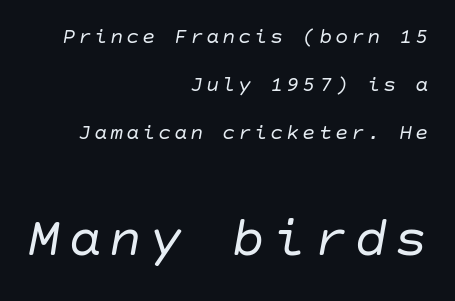
The image shows 56 px regular-weight type, italic (leaning right); set right-aligned, loose line spacing (2.19x), not underlined; the second (bottom) block is 2.55x larger; low stroke contrast and a large x-height.
